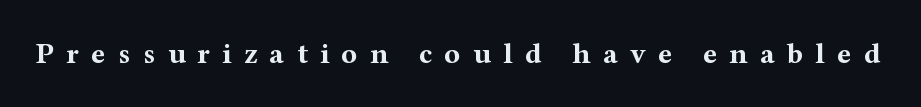
Q: Is the text bold? A: Yes.
Q: Is the text italic (slanted)? A: No, it is upright.
Q: Is the typeface a serif or a sans-serif typeface? A: Serif.
Q: Is the text underlined? A: No.
Q: Is the spacing between letters normal or unusually wide? A: Unusually wide.
Q: Width (condensed, normal, or wide)? A: Wide.
Q: Stroke contrast? A: Medium.
Q: x-height? A: Medium.
Q: Monospaced? A: No.
